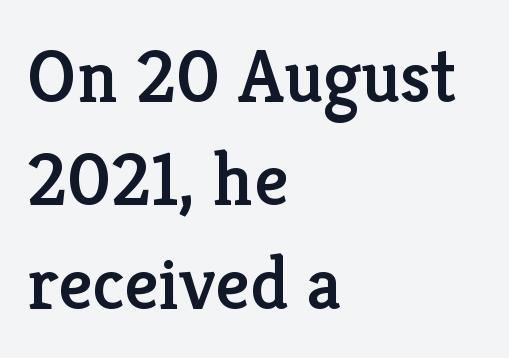
Q: Is the text italic (slanted)? A: No, it is upright.
Q: Is the typeface a serif or a sans-serif typeface? A: Serif.
Q: Is the text underlined? A: No.
Q: How is the paragraph aligned? A: Left-aligned.
Q: Is the spacing between letters normal or unusually wide? A: Normal.
Q: Is the spacing between lines tight, normal or loose? A: Normal.
Q: Width (condensed, normal, or wide)? A: Normal.
Q: Stroke contrast? A: Low.
Q: x-height? A: Medium.
Q: Monospaced? A: No.
